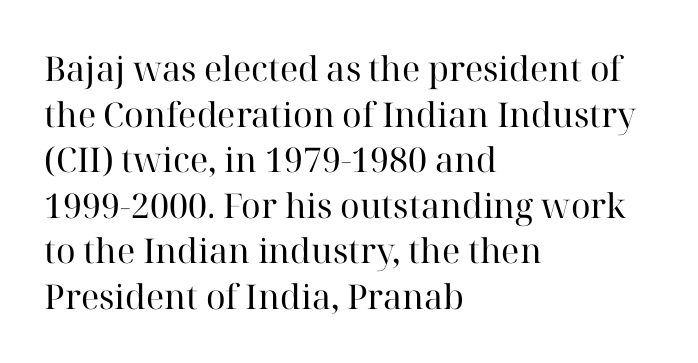
{"serif": "yes", "italic": "no", "bold": "no", "weight": "regular", "width": "normal", "stroke_contrast": "high", "x_height": "medium", "monospaced": "no", "underline": "no", "align": "left", "line_spacing": "normal", "line_spacing_ratio": 1.34, "letter_spacing": "normal", "letter_spacing_em": 0.0, "glyph_px": 34}
